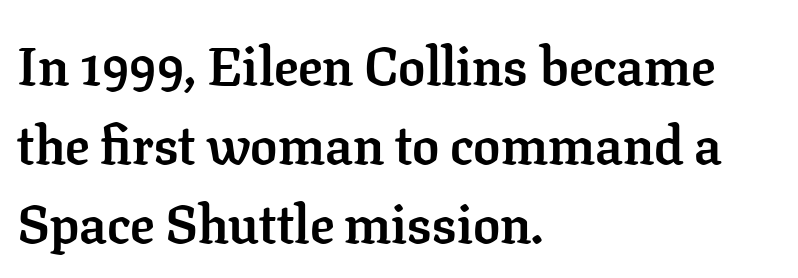
{"serif": "yes", "italic": "no", "bold": "yes", "weight": "semibold", "width": "normal", "stroke_contrast": "low", "x_height": "medium", "monospaced": "no", "underline": "no", "align": "left", "line_spacing": "normal", "line_spacing_ratio": 1.46, "letter_spacing": "normal", "letter_spacing_em": 0.0, "glyph_px": 54}
